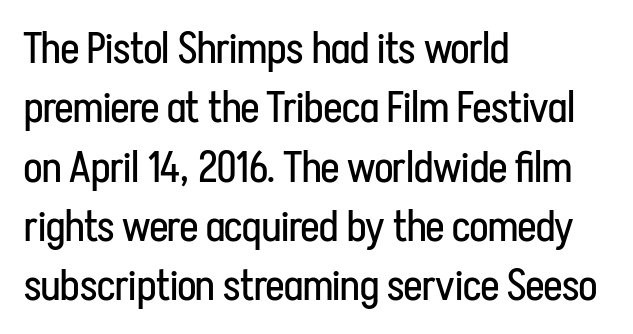
Unmarked baselines from the first word to the last. Is this a sans? Yes — the strokes have no serifs. This block has exactly the height ordinary leading produces. The typesetting does not lean heavy: it is not bold. Tall strokes in this sample are plumb rather than angled. Do the characters align in a grid? No, the font is proportional.
